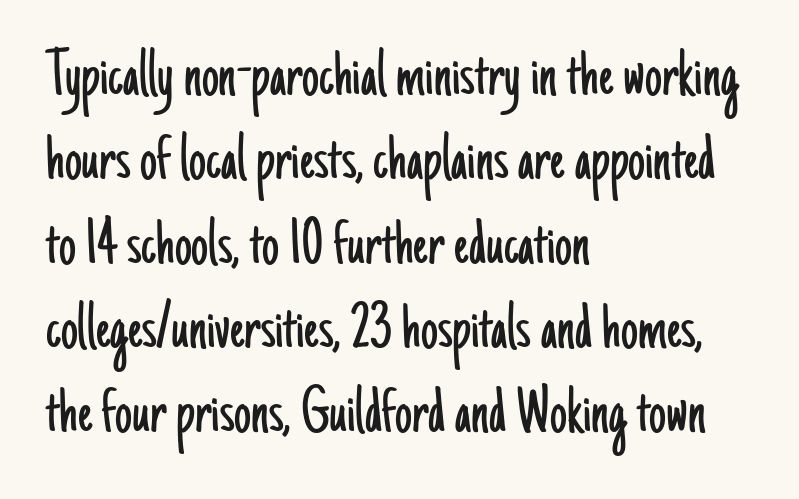
Examine the stroke ends and you'll find no serifs. This sample has the flowing, uneven cadence of proportional lettering. Tall strokes in this sample are plumb rather than angled. The font is comparable to plain body text, perhaps lighter.
